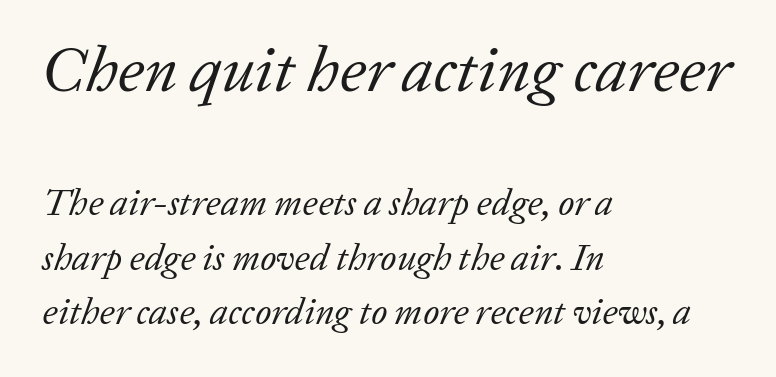
This block has exactly the height ordinary leading produces. The strokes are not fattened; the text isn't bold. Every row of glyphs begins at an identical x-position on the left. Glance below the letters and you will spot only blank space. Italic: yes, the glyphs are oblique.
